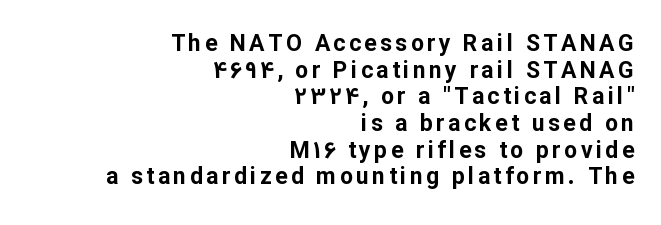
The letters are bold, with thick, heavy strokes. Nobody drew a line under any word here. Compared with a flush-left layout, this one pins lines to the opposite, right side. Tall strokes in this sample are plumb rather than angled.
